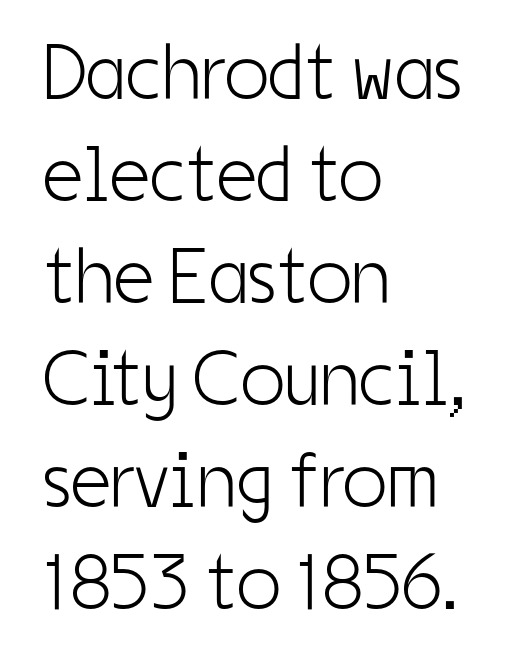
The text was rendered using a sans face with plain stroke endings. The specimen omits any rule beneath the text block's lines. How would I describe the line gaps? Plain and ordinary. The lines are quadded left. The rendering uses natural spacing where letterforms have individual widths. In terms of posture, this sample is upright.
